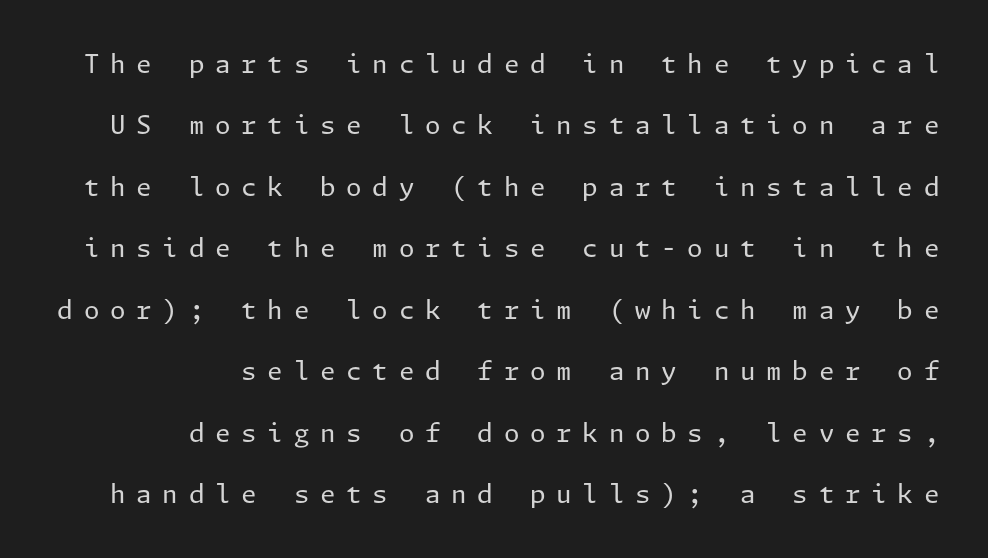
The cut favours lightness, reaching ordinary text weight at its darkest. Widely set lines give the paragraph a tall, airy silhouette. A typesetter would mark this as roman, not italic. Underlining? Definitely not there. Layout note: lines flush right. The face used here is rendered with a markedly widened letterfit.
